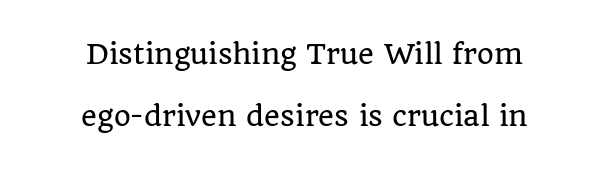
{"italic": "no", "underline": "no", "align": "center", "line_spacing": "loose", "line_spacing_ratio": 2.28, "letter_spacing": "normal", "letter_spacing_em": 0.0, "glyph_px": 27}
